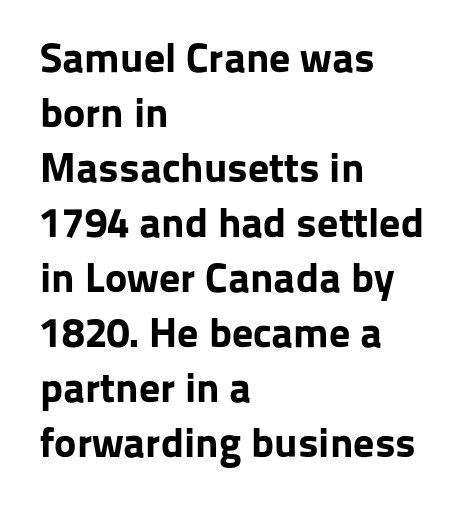
Q: Is the text bold? A: Yes.
Q: Is the text italic (slanted)? A: No, it is upright.
Q: Is the typeface a serif or a sans-serif typeface? A: Sans-serif.
Q: Is the text underlined? A: No.
Q: How is the paragraph aligned? A: Left-aligned.
Q: Is the spacing between letters normal or unusually wide? A: Normal.
Q: Is the spacing between lines tight, normal or loose? A: Normal.
Q: Width (condensed, normal, or wide)? A: Normal.
Q: Stroke contrast? A: Low.
Q: x-height? A: Medium.
Q: Monospaced? A: No.
